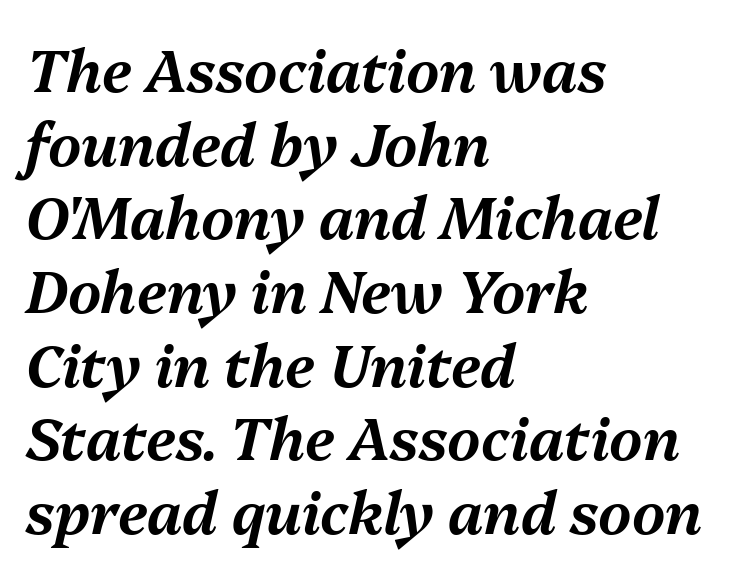
{"italic": "yes", "lean": "right", "slant_degrees": 13, "width": "normal", "stroke_contrast": "medium", "x_height": "medium", "monospaced": "no", "underline": "no", "align": "left", "line_spacing": "normal", "line_spacing_ratio": 1.27, "letter_spacing": "normal", "letter_spacing_em": 0.0, "glyph_px": 58}
